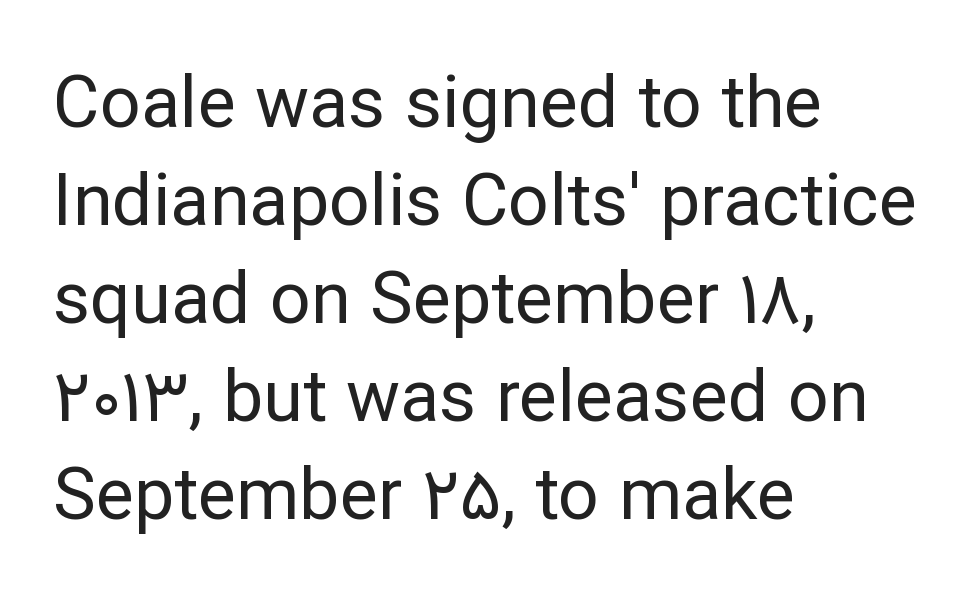
Honestly, the letter spacing is just normal — you wouldn't notice it. Each letter keeps its own natural width here, so spacing adapts to shape. The baseline area is clear. The paragraph has a hard left edge and a soft right edge. Unbolded letterforms with no extra heft. Letterform terminals end flat and unadorned throughout the passage.
